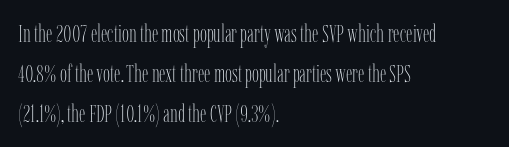
{"italic": "no", "bold": "no", "underline": "no", "align": "left", "line_spacing": "normal", "line_spacing_ratio": 1.6, "letter_spacing": "normal", "letter_spacing_em": 0.0, "glyph_px": 25}
